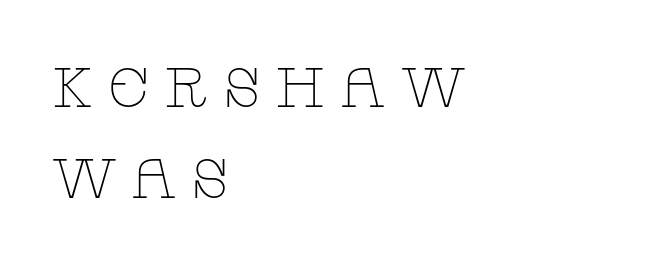
Looks like regular typesetting: each glyph gets only the width it needs. The lines are quadded left. No chunkiness to these letters — they're not bold. The rendering uses a moderate line-height, typical for paragraphs. Only glyphs here, with clear space below each row. Spacing between characters has been opened up far beyond the box default.
